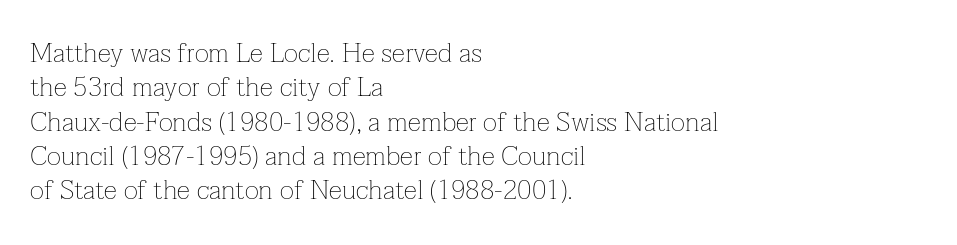
Q: Is the text bold? A: No.
Q: Is the text italic (slanted)? A: No, it is upright.
Q: Is the text underlined? A: No.
Q: How is the paragraph aligned? A: Left-aligned.
Q: Is the spacing between letters normal or unusually wide? A: Normal.
Q: Is the spacing between lines tight, normal or loose? A: Normal.
